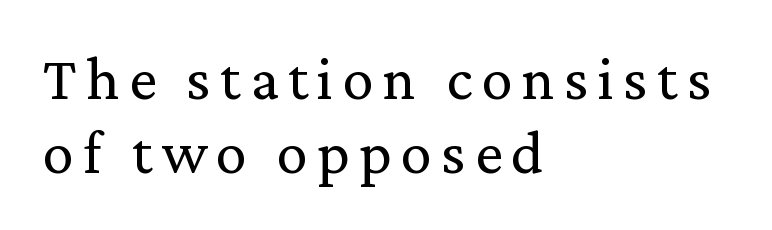
The typeface chosen for these lines features serifs. Beneath every word, the page is bare. These lines are rendered in a variable-pitch font. Ascenders rise straight up at ninety degrees. The rendering anchors every line to the left-hand side.
